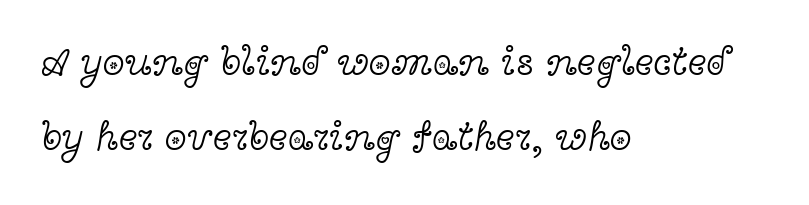
Q: Is the text bold? A: No.
Q: Is the text italic (slanted)? A: Yes.
Q: Is the typeface a serif or a sans-serif typeface? A: Serif.
Q: Is the text underlined? A: No.
Q: How is the paragraph aligned? A: Left-aligned.
Q: Is the spacing between letters normal or unusually wide? A: Normal.
Q: Width (condensed, normal, or wide)? A: Wide.
Q: x-height? A: Medium.
Q: Monospaced? A: No.
